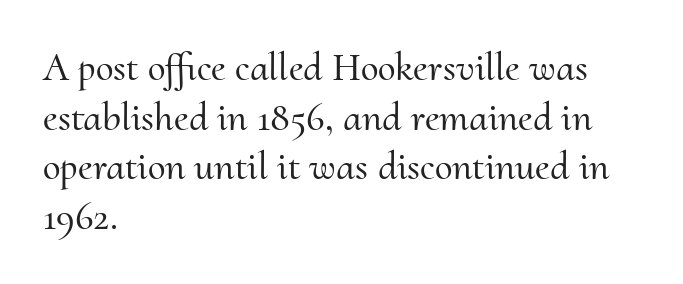
{"serif": "yes", "italic": "no", "width": "normal", "stroke_contrast": "medium", "x_height": "small", "monospaced": "no", "underline": "no", "align": "left", "line_spacing_ratio": 1.24, "letter_spacing": "normal", "letter_spacing_em": 0.0, "glyph_px": 40}
